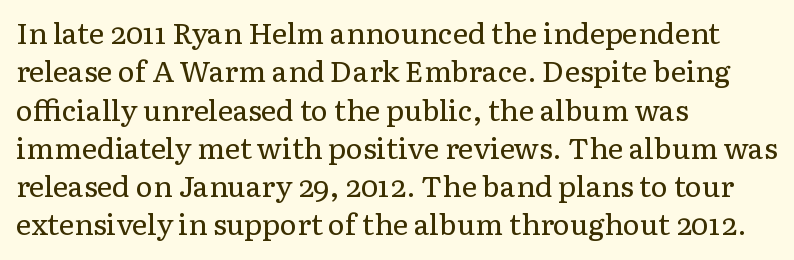
Classification — serif. The weight tops out at a normal text grade. Is there any slant? The stems are plumb. The space beneath each line is pristine and unruled. Honestly, the letter spacing is just normal — you wouldn't notice it. The line-height multiplier appears to be the usual default.
